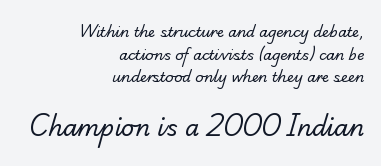
Students, note that the glyphs here touch the page at normal intervals. Leftover space on each line is placed entirely before the opening word. Weight: in the light-to-regular range. The rendering uses a moderate line-height, typical for paragraphs. Of the two passages, the one underneath uses the larger point size.
